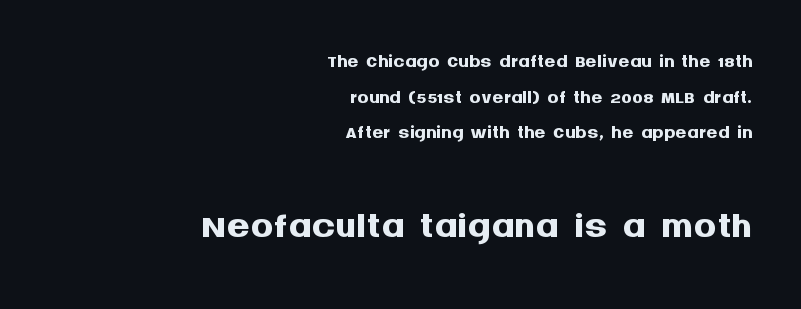
{"serif": "no", "italic": "no", "bold": "yes", "weight": "semibold", "width": "normal", "stroke_contrast": "medium", "x_height": "large", "monospaced": "no", "underline": "no", "align": "right", "line_spacing": "normal", "line_spacing_ratio": 1.27, "letter_spacing": "normal", "letter_spacing_em": 0.0, "larger_block": "second", "size_ratio": 2.04, "glyph_px": 57}
